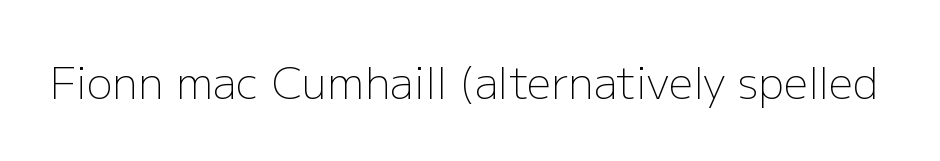
Q: Is the text bold? A: No.
Q: Is the text italic (slanted)? A: No, it is upright.
Q: Is the typeface a serif or a sans-serif typeface? A: Sans-serif.
Q: Is the text underlined? A: No.
Q: Is the spacing between letters normal or unusually wide? A: Normal.
Q: Width (condensed, normal, or wide)? A: Normal.
Q: Stroke contrast? A: Low.
Q: x-height? A: Medium.
Q: Monospaced? A: No.
